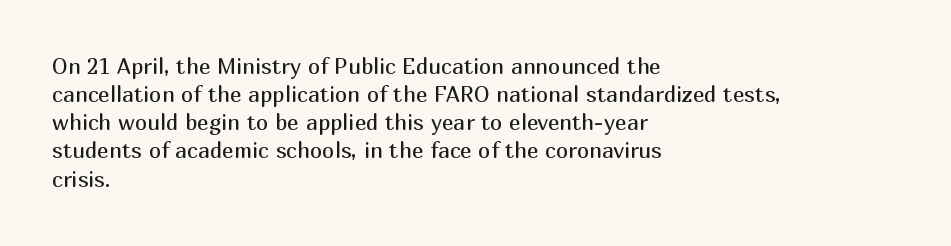
Normally led — the rows are evenly, conventionally spaced. Underlining? Definitely not there. The axis of the letterforms is exactly vertical. The passage is arranged the way most books set body copy — flush left. Default kerning and tracking; the words read as compact shapes.
